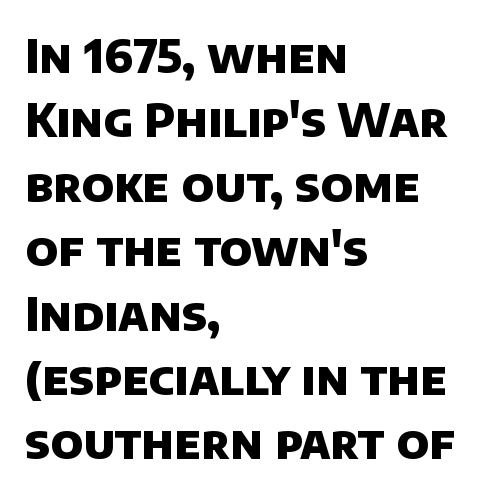
The image shows 46 px heavy sans-serif type; set left-aligned, normal line spacing (1.4x), normal letter spacing, not underlined; low stroke contrast and a large x-height.
